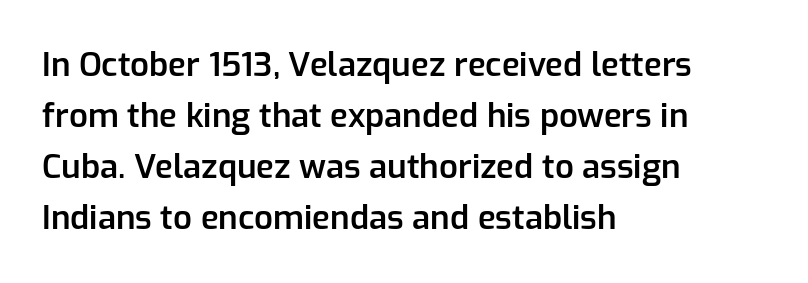
Think of a printed novel: that variable character pitch is what you see here. Spacing between characters is what you'd get straight out of the box. A classic flush-left, rag-right setting is used for this passage. Nothing sits at the stroke ends, so this counts as sans-serif. Just letters on the line, the space beneath them empty. Every letter is mildly thick-stroked: semibold rather than bold.
